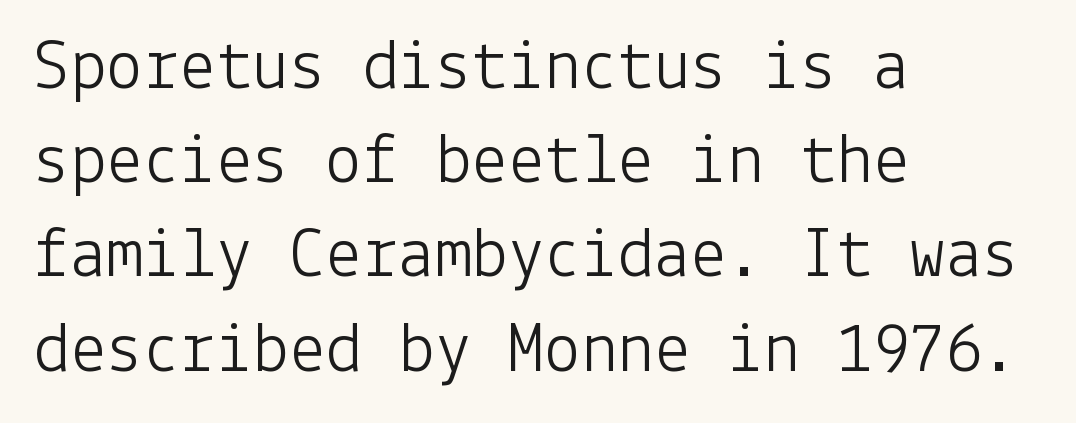
The image shows 73 px light sans-serif type, upright; set left-aligned, normal line spacing (1.29x), normal letter spacing, not underlined; low stroke contrast and a medium x-height.
